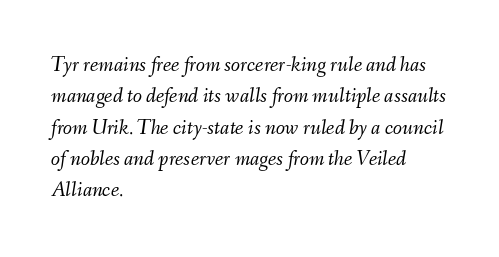
The line-height multiplier appears to be the usual default. In terms of posture, this sample is oblique. The rendering keeps characters at their native spacing. The compositor pushed each line to the left boundary. Stems here are at most as thick as an everyday book face.
